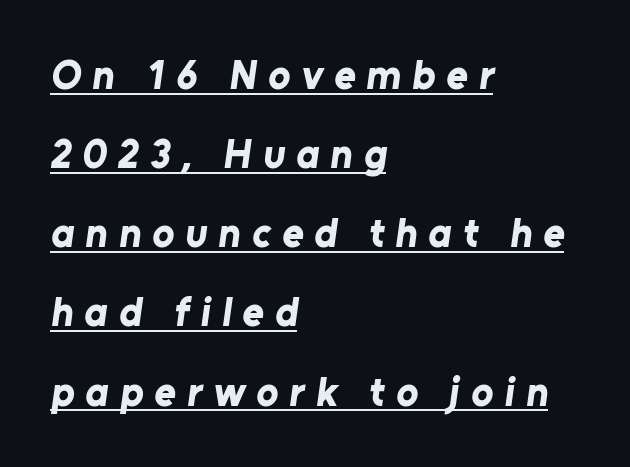
The image shows 41 px bold sans-serif type; set left-aligned, loose line spacing (1.93x), unusually wide letter spacing (+0.27 em), underlined; low stroke contrast and a medium x-height.
